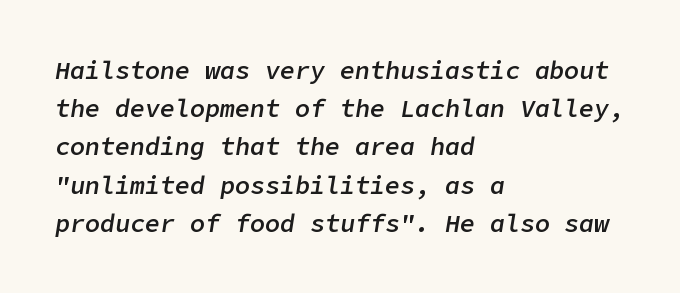
The image shows 25 px text type, italic (leaning right); set left-aligned, normal line spacing (1.53x), normal letter spacing, not underlined.
